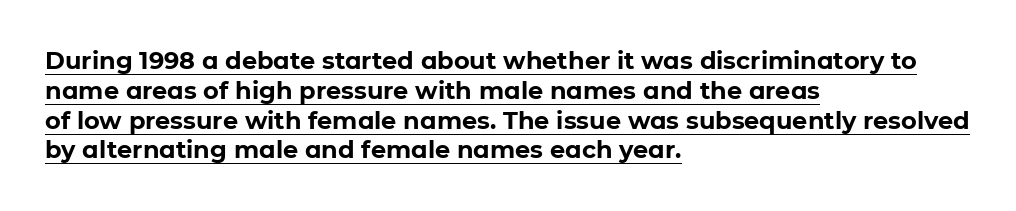
Q: Is the text bold? A: Yes.
Q: Is the text italic (slanted)? A: No, it is upright.
Q: Is the text underlined? A: Yes.
Q: How is the paragraph aligned? A: Left-aligned.
Q: Is the spacing between letters normal or unusually wide? A: Normal.
